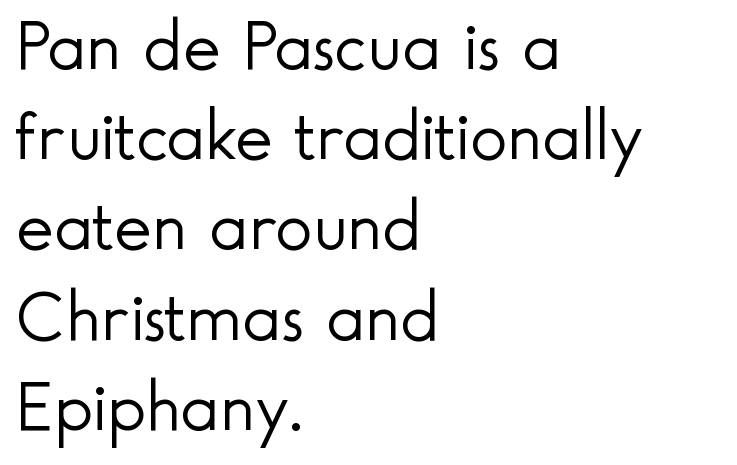
Students, note that the glyphs here touch the page at normal intervals. Each row of text sits above clean, open space. This block has exactly the height ordinary leading produces. The strokes are not fattened; the text isn't bold. Left-aligned paragraph, ragged on the right.
